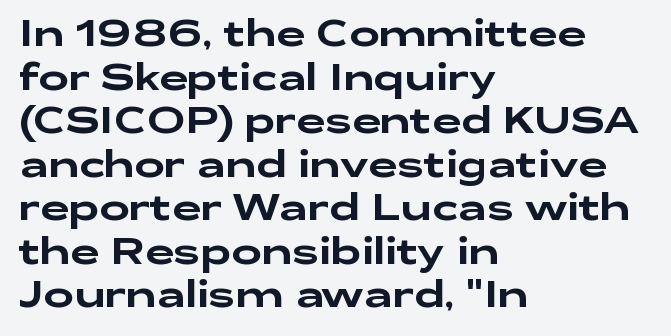
{"serif": "no", "italic": "no", "width": "wide", "stroke_contrast": "low", "x_height": "medium", "monospaced": "no", "underline": "no", "align": "left", "line_spacing_ratio": 1.21, "letter_spacing": "normal", "letter_spacing_em": 0.0, "glyph_px": 36}
